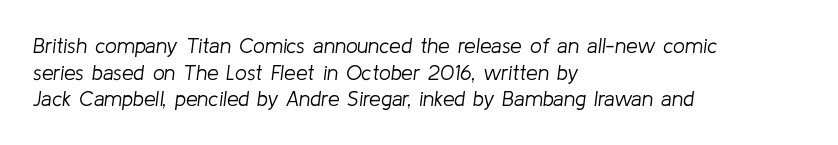
The image shows 21 px text type, italic (leaning right); set left-aligned, normal line spacing (1.27x), normal letter spacing, not underlined.
